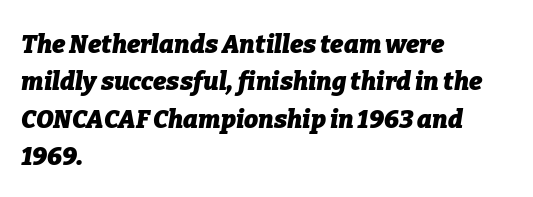
{"italic": "yes", "lean": "right", "slant_degrees": 9, "bold": "yes", "underline": "no", "align": "left", "line_spacing": "normal", "line_spacing_ratio": 1.5, "letter_spacing": "normal", "letter_spacing_em": 0.0, "glyph_px": 25}
